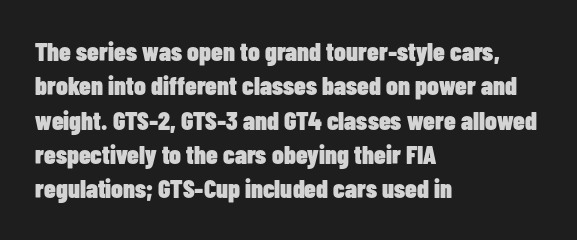
The image shows 26 px bold type, upright; set left-aligned, normal line spacing (1.32x), normal letter spacing, not underlined.
